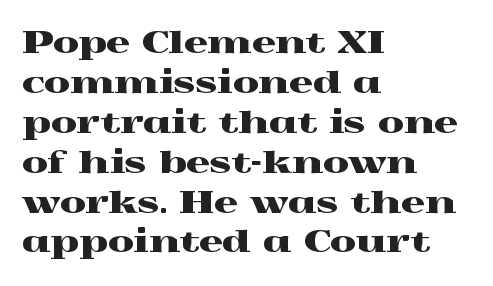
Q: Is the text italic (slanted)? A: No, it is upright.
Q: Is the typeface a serif or a sans-serif typeface? A: Serif.
Q: Is the text underlined? A: No.
Q: How is the paragraph aligned? A: Left-aligned.
Q: Is the spacing between letters normal or unusually wide? A: Normal.
Q: Is the spacing between lines tight, normal or loose? A: Normal.
Q: Width (condensed, normal, or wide)? A: Wide.
Q: x-height? A: Medium.
Q: Monospaced? A: No.
